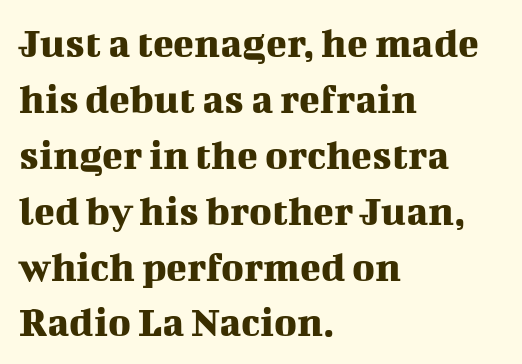
The image shows 43 px serif type, upright; set left-aligned, normal line spacing (1.3x), normal letter spacing, not underlined; medium stroke contrast and a medium x-height.
